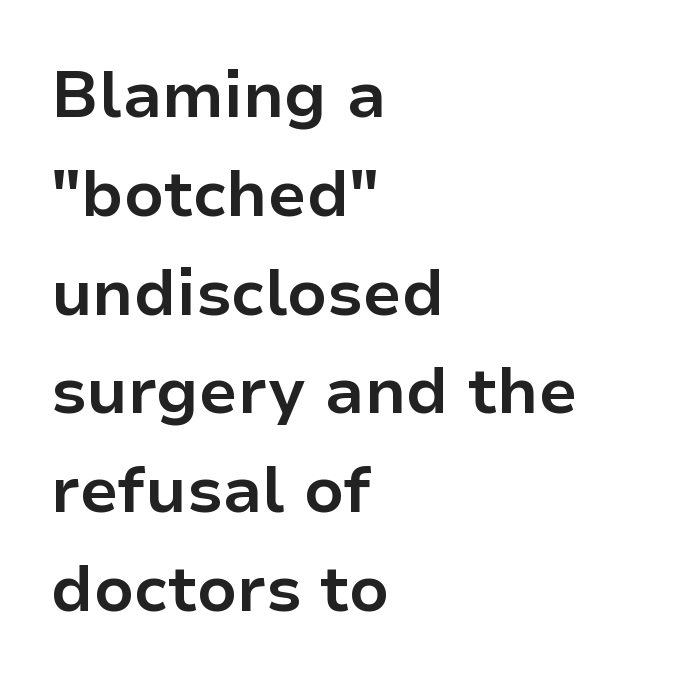
This sample keeps an unexceptional amount of space between lines. Plain, unruled lines of type. These lines were composed using upright roman letters. One-word summary of the alignment: left. A typesetter would call this proportional, since set widths differ per character. Is this a sans? Yes — the strokes have no serifs.
